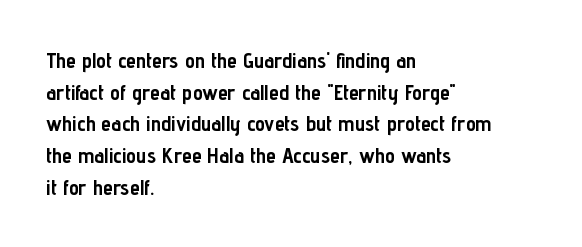
{"italic": "no", "bold": "yes", "underline": "no", "align": "left", "line_spacing": "normal", "line_spacing_ratio": 1.44, "letter_spacing": "normal", "letter_spacing_em": 0.0, "glyph_px": 22}
